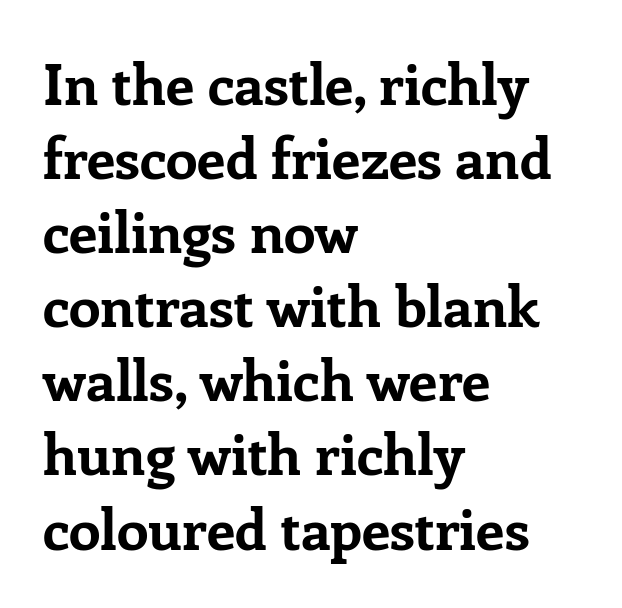
Q: Is the text bold? A: Yes.
Q: Is the text italic (slanted)? A: No, it is upright.
Q: Is the typeface a serif or a sans-serif typeface? A: Serif.
Q: Is the text underlined? A: No.
Q: How is the paragraph aligned? A: Left-aligned.
Q: Is the spacing between letters normal or unusually wide? A: Normal.
Q: Is the spacing between lines tight, normal or loose? A: Normal.
Q: Width (condensed, normal, or wide)? A: Normal.
Q: Stroke contrast? A: Low.
Q: x-height? A: Medium.
Q: Monospaced? A: No.
